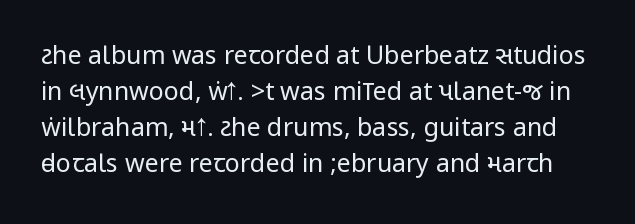
The image shows 25 px text type, upright; set normal line spacing (1.44x), normal letter spacing, not underlined.
